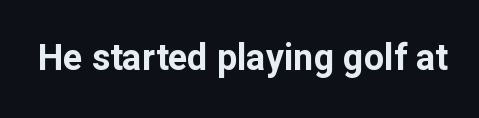
{"serif": "no", "italic": "no", "bold": "yes", "weight": "bold", "width": "normal", "stroke_contrast": "low", "x_height": "medium", "monospaced": "no", "underline": "no", "letter_spacing": "normal", "letter_spacing_em": 0.0, "glyph_px": 36}
